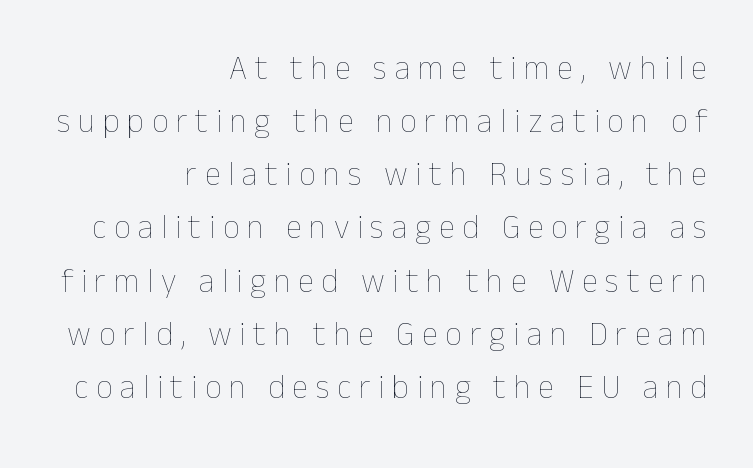
{"italic": "no", "bold": "no", "weight": "thin", "width": "normal", "stroke_contrast": "low", "x_height": "medium", "monospaced": "no", "underline": "no", "align": "right", "line_spacing": "normal", "line_spacing_ratio": 1.61, "letter_spacing": "wide", "letter_spacing_em": 0.23, "glyph_px": 33}
